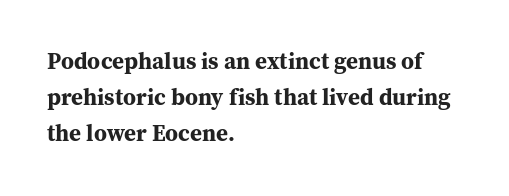
The line-height multiplier appears to be the usual default. Plain, unruled lines of type. The type is set solid horizontally, with unmodified tracking. Horizontal alignment here is leftward, the default for most running prose. Does the weight exceed regular? Yes, all the way to bold.
